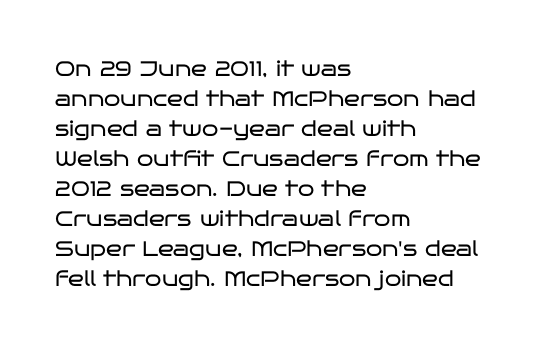
The image shows 21 px text type, upright; set left-aligned, normal line spacing (1.43x), normal letter spacing, not underlined.
